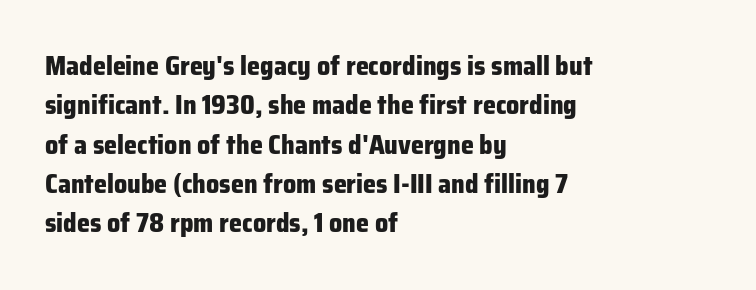
{"italic": "no", "bold": "yes", "underline": "no", "align": "left", "line_spacing": "normal", "line_spacing_ratio": 1.51, "letter_spacing": "normal", "letter_spacing_em": 0.0, "glyph_px": 26}
